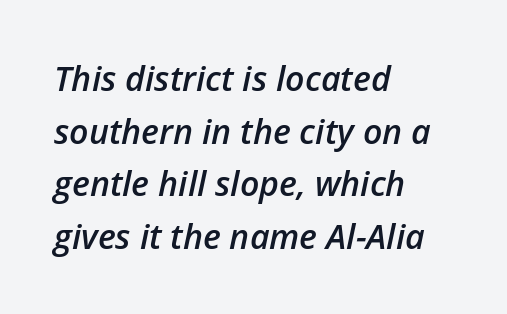
Compared with ordinary roman type, these characters are visibly tilted. Alignment: flush left. The zone under the glyphs is completely vacant. This is moderately heavy type, rendered in semibold.
